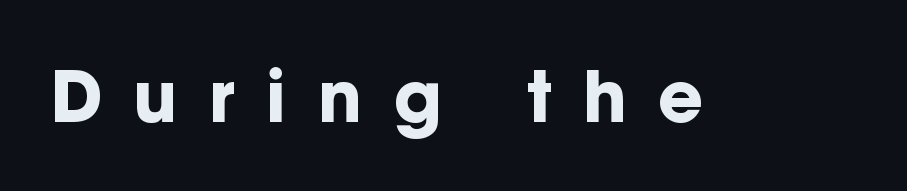
Bold? Absolutely — the strokes are thick and heavy. A typesetter would call this proportional, since set widths differ per character. Type without underlining. In terms of posture, this sample is upright.
